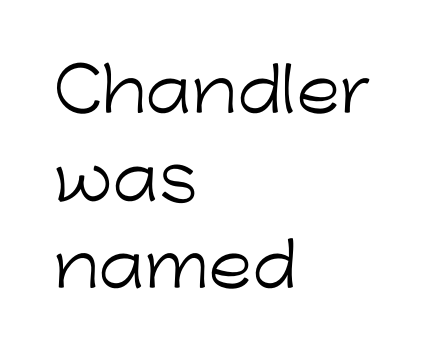
Q: Is the text bold? A: No.
Q: Is the text italic (slanted)? A: No, it is upright.
Q: Is the typeface a serif or a sans-serif typeface? A: Sans-serif.
Q: Is the text underlined? A: No.
Q: How is the paragraph aligned? A: Left-aligned.
Q: Is the spacing between letters normal or unusually wide? A: Normal.
Q: Is the spacing between lines tight, normal or loose? A: Normal.
Q: Width (condensed, normal, or wide)? A: Normal.
Q: Stroke contrast? A: Low.
Q: x-height? A: Medium.
Q: Monospaced? A: No.
